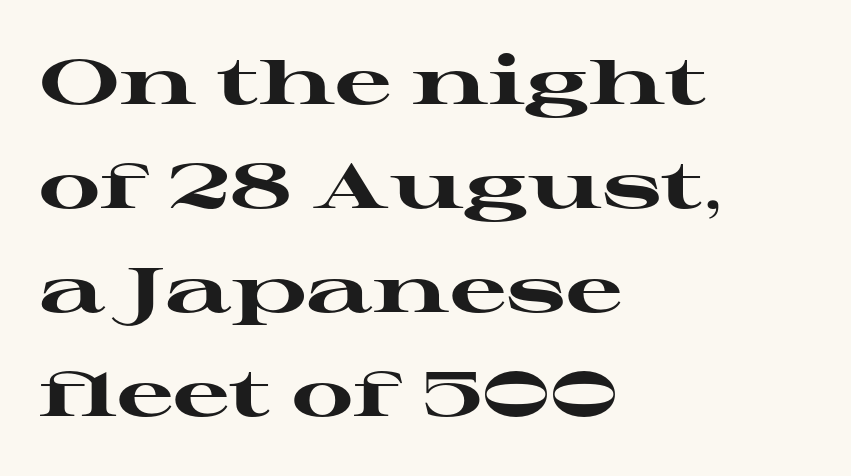
Q: Is the text bold? A: Yes.
Q: Is the text italic (slanted)? A: No, it is upright.
Q: Is the typeface a serif or a sans-serif typeface? A: Serif.
Q: Is the text underlined? A: No.
Q: How is the paragraph aligned? A: Left-aligned.
Q: Is the spacing between letters normal or unusually wide? A: Normal.
Q: Is the spacing between lines tight, normal or loose? A: Normal.
Q: Width (condensed, normal, or wide)? A: Wide.
Q: Stroke contrast? A: High.
Q: x-height? A: Medium.
Q: Monospaced? A: No.
